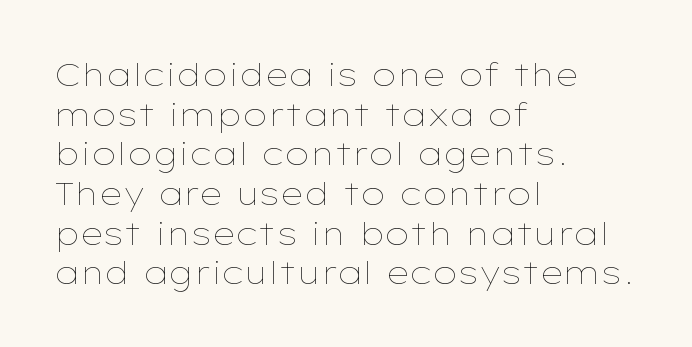
The image shows 32 px thin, wide type, upright; set left-aligned, line spacing 1.24x, normal letter spacing, not underlined; low stroke contrast and a medium x-height.
